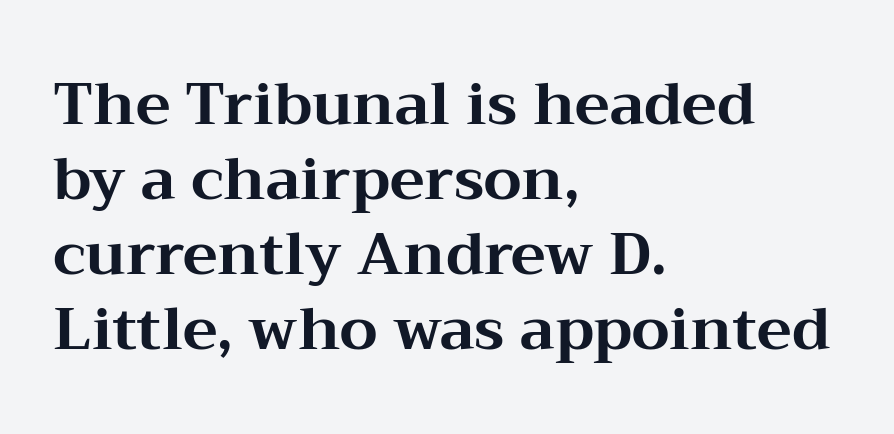
{"serif": "yes", "italic": "no", "bold": "yes", "weight": "bold", "width": "wide", "stroke_contrast": "medium", "x_height": "medium", "monospaced": "no", "underline": "no", "align": "left", "line_spacing": "normal", "line_spacing_ratio": 1.27, "letter_spacing": "normal", "letter_spacing_em": 0.0, "glyph_px": 59}
